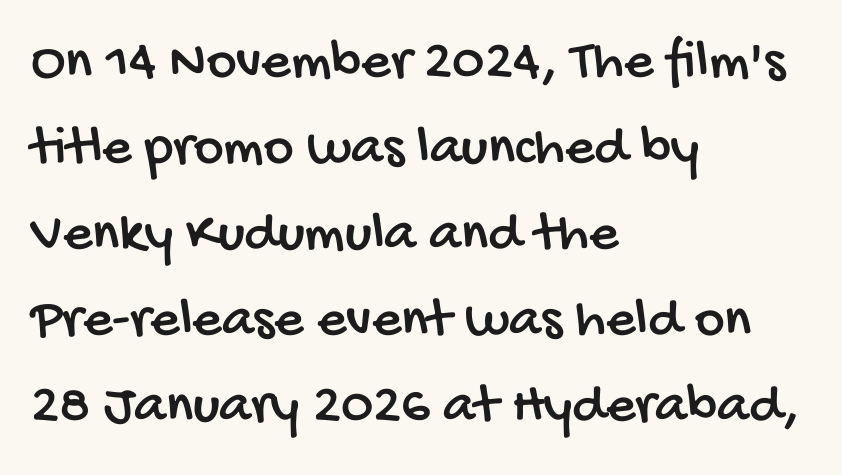
{"serif": "no", "width": "condensed", "stroke_contrast": "low", "x_height": "large", "monospaced": "no", "underline": "no", "align": "left", "line_spacing": "normal", "line_spacing_ratio": 1.51, "letter_spacing": "normal", "letter_spacing_em": 0.0, "glyph_px": 57}
